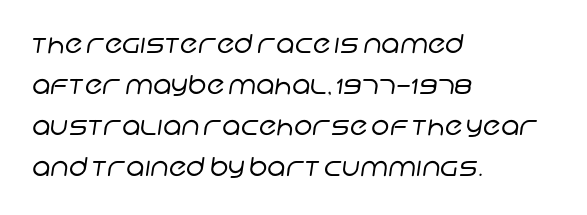
Q: Is the text bold? A: No.
Q: Is the text underlined? A: No.
Q: How is the paragraph aligned? A: Left-aligned.
Q: Is the spacing between letters normal or unusually wide? A: Normal.
Q: Is the spacing between lines tight, normal or loose? A: Normal.
